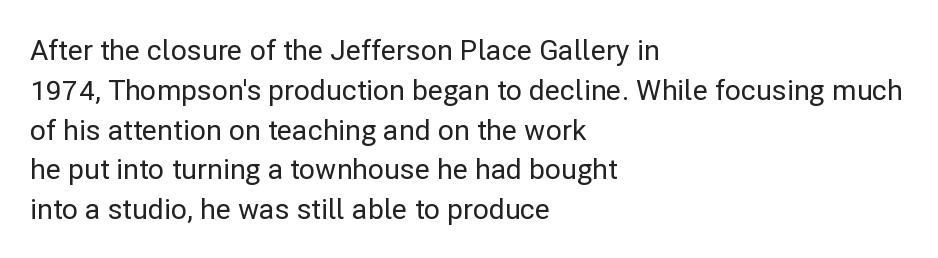
The image shows 28 px sans-serif type, upright; set left-aligned, normal line spacing (1.42x), normal letter spacing, not underlined; low stroke contrast and a medium x-height.
